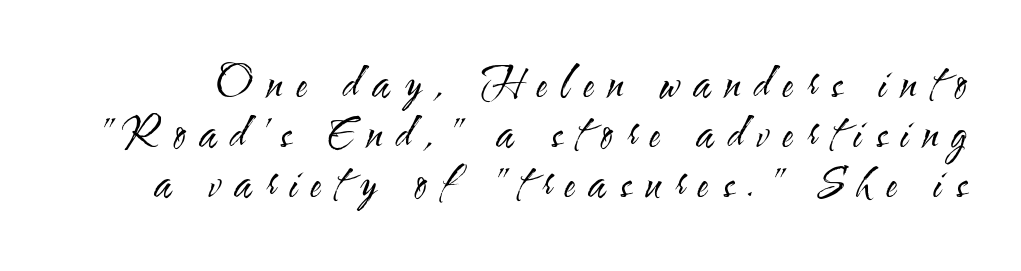
The image shows 42 px regular-weight, condensed sans-serif type; set line spacing 1.19x, unusually wide letter spacing (+0.33 em), not underlined; medium stroke contrast and a small x-height.
